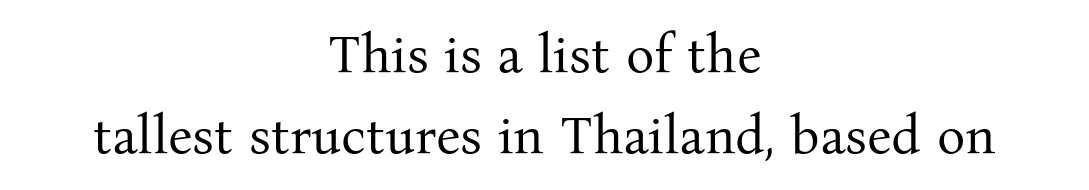
Q: Is the text bold? A: No.
Q: Is the text italic (slanted)? A: No, it is upright.
Q: Is the typeface a serif or a sans-serif typeface? A: Serif.
Q: Is the text underlined? A: No.
Q: How is the paragraph aligned? A: Centered.
Q: Is the spacing between letters normal or unusually wide? A: Normal.
Q: Is the spacing between lines tight, normal or loose? A: Normal.
Q: Width (condensed, normal, or wide)? A: Normal.
Q: Stroke contrast? A: Medium.
Q: x-height? A: Medium.
Q: Monospaced? A: No.
